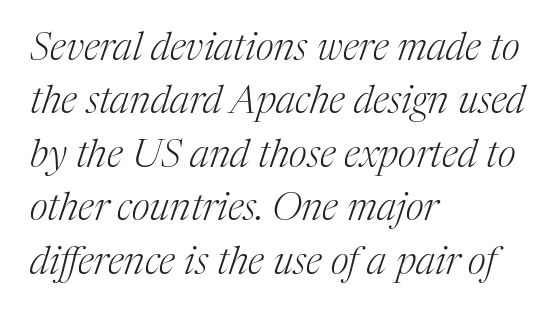
The image shows 39 px light serif type, italic (leaning right); set left-aligned, normal line spacing (1.37x), normal letter spacing, not underlined; medium stroke contrast and a medium x-height.
